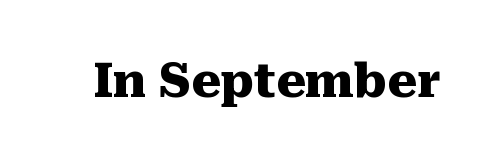
{"serif": "yes", "italic": "no", "bold": "yes", "weight": "heavy", "width": "normal", "stroke_contrast": "medium", "x_height": "medium", "monospaced": "no", "underline": "no", "letter_spacing": "normal", "letter_spacing_em": 0.0, "glyph_px": 47}
